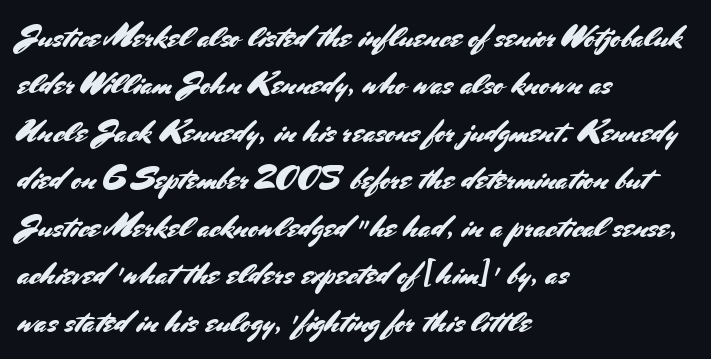
The image shows 31 px sans-serif type; set left-aligned, normal line spacing (1.53x), normal letter spacing, not underlined; medium stroke contrast and a small x-height.
